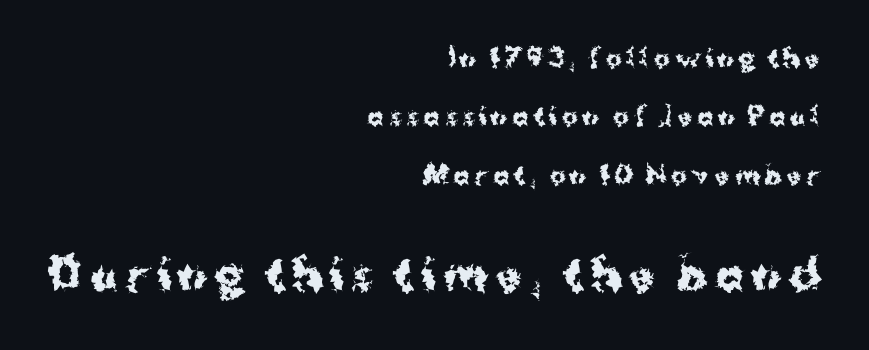
The image shows 42 px bold sans-serif type, upright; set right-aligned, loose line spacing (2.43x), not underlined; the second (bottom) block is 1.75x larger; medium stroke contrast and a medium x-height.
